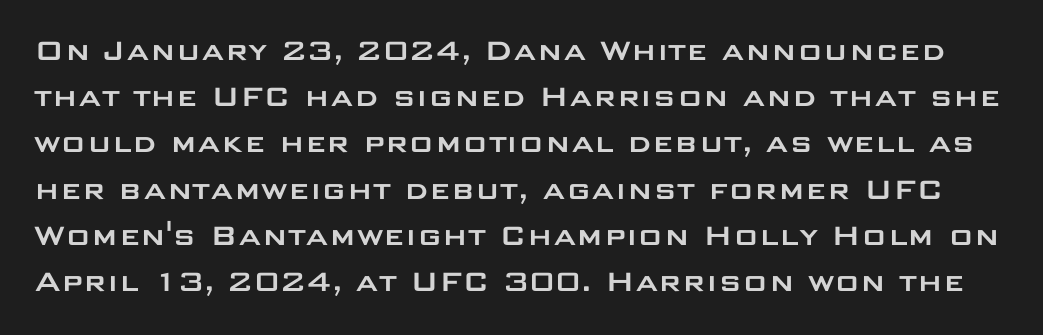
This block has exactly the height ordinary leading produces. Spacing verdict: proportional, widths tailored to each character. Unmarked baselines from the first word to the last. The lettering holds an erect, upright posture throughout.
